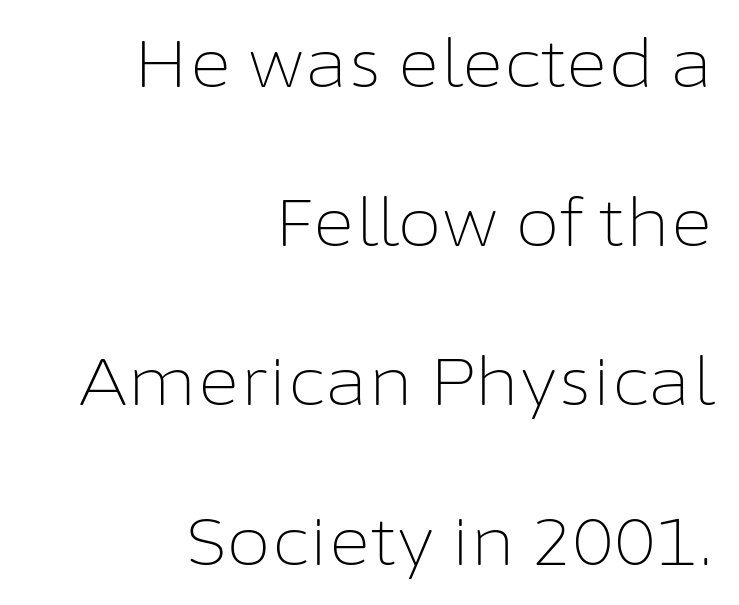
Look at the tracking — it's just the regular setting, nothing added. The letters carry no serifs — their stems end cleanly without finishing strokes. Ink coverage per letter is moderate at most. The compositor pushed each line to the right boundary.
